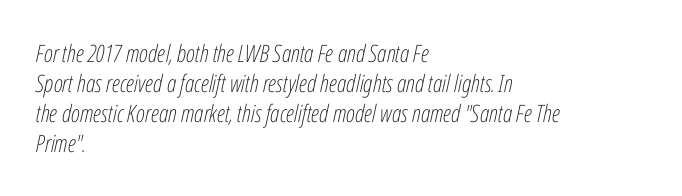
Observe the ordinary spacing: letters are neighbours, not strangers. The specimen omits any rule beneath the text block's lines. The cut favours lightness, reaching ordinary text weight at its darkest. Teacher's note: observe the even left margin — that is flush-left alignment. When letters slant like this, we call the style italic.
